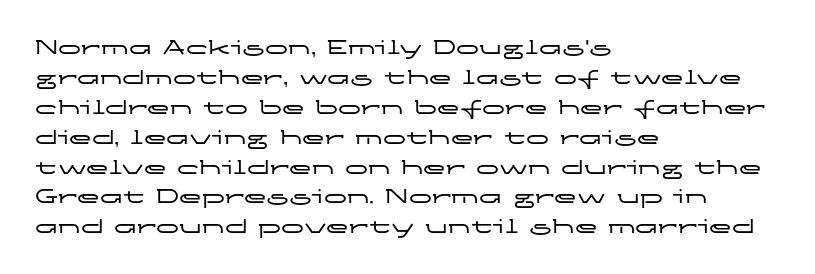
{"italic": "no", "underline": "no", "align": "left", "line_spacing": "normal", "line_spacing_ratio": 1.3, "letter_spacing": "normal", "letter_spacing_em": 0.0, "glyph_px": 23}
